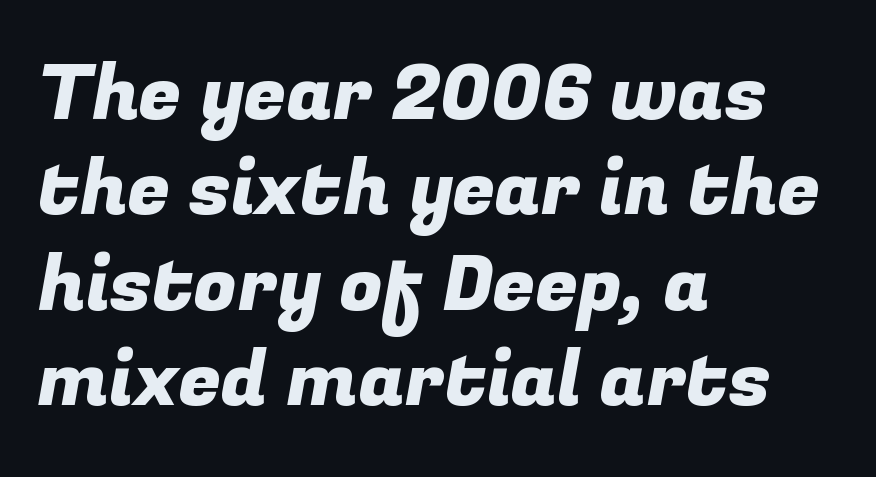
Q: Is the typeface a serif or a sans-serif typeface? A: Sans-serif.
Q: Is the text underlined? A: No.
Q: How is the paragraph aligned? A: Left-aligned.
Q: Is the spacing between letters normal or unusually wide? A: Normal.
Q: Width (condensed, normal, or wide)? A: Normal.
Q: Stroke contrast? A: Low.
Q: x-height? A: Medium.
Q: Monospaced? A: No.
